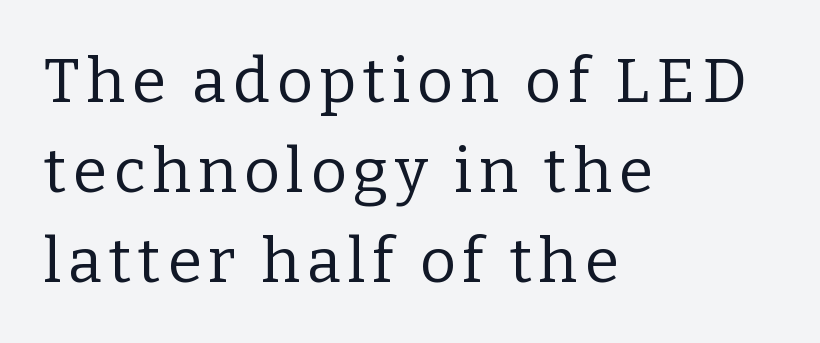
The image shows 62 px regular-weight serif type, upright; set left-aligned, normal line spacing (1.45x), not underlined; low stroke contrast and a medium x-height.
